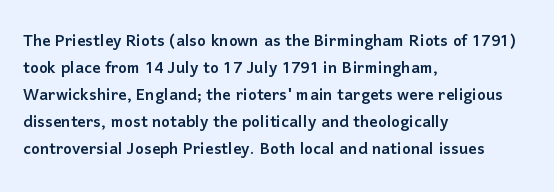
Q: Is the text italic (slanted)? A: No, it is upright.
Q: Is the text underlined? A: No.
Q: How is the paragraph aligned? A: Left-aligned.
Q: Is the spacing between letters normal or unusually wide? A: Normal.
Q: Is the spacing between lines tight, normal or loose? A: Normal.
